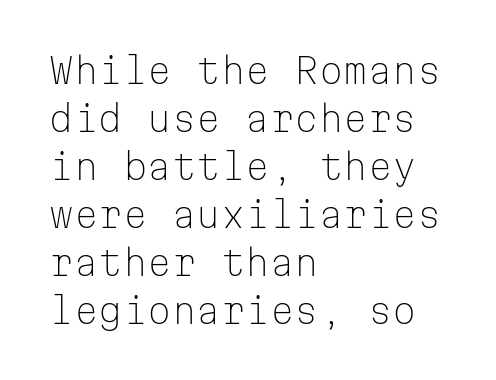
The image shows 35 px light sans-serif type, upright, monospaced; set left-aligned, normal line spacing (1.37x), normal letter spacing, not underlined; low stroke contrast and a medium x-height.
